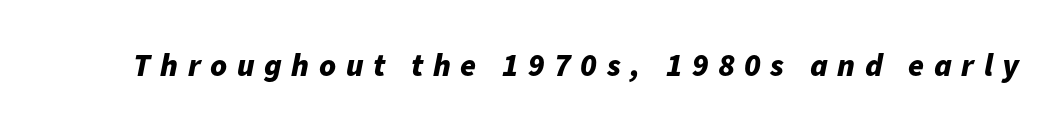
The image shows 32 px bold type, italic (leaning right); set unusually wide letter spacing (+0.3 em), not underlined; low stroke contrast and a medium x-height.
